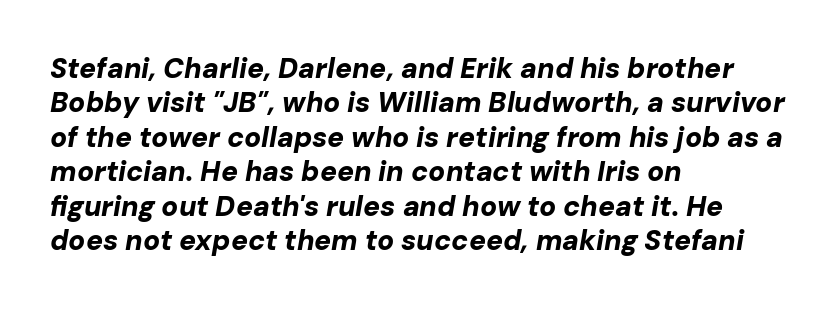
{"italic": "yes", "lean": "right", "slant_degrees": 10, "bold": "yes", "weight": "bold", "width": "normal", "stroke_contrast": "low", "x_height": "medium", "monospaced": "no", "underline": "no", "align": "left", "line_spacing_ratio": 1.23, "letter_spacing": "normal", "letter_spacing_em": 0.0, "glyph_px": 28}
